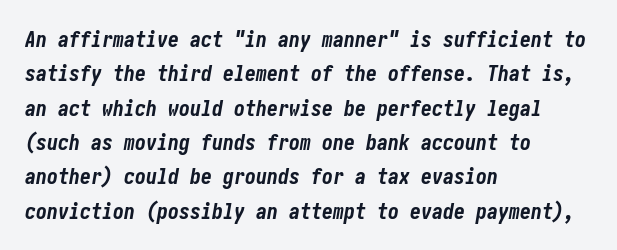
{"italic": "yes", "lean": "right", "slant_degrees": 10, "bold": "yes", "underline": "no", "align": "left", "line_spacing": "normal", "line_spacing_ratio": 1.56, "letter_spacing": "normal", "letter_spacing_em": 0.0, "glyph_px": 22}
